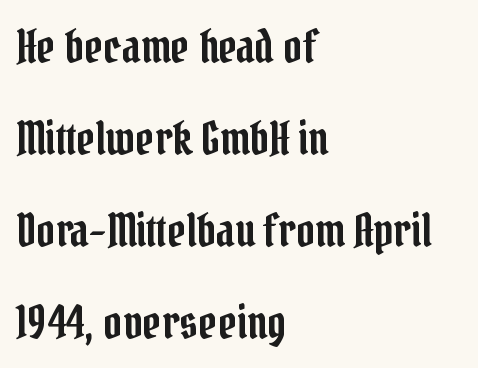
Q: Is the text italic (slanted)? A: No, it is upright.
Q: Is the typeface a serif or a sans-serif typeface? A: Serif.
Q: Is the text underlined? A: No.
Q: How is the paragraph aligned? A: Left-aligned.
Q: Is the spacing between letters normal or unusually wide? A: Normal.
Q: Is the spacing between lines tight, normal or loose? A: Loose.
Q: Width (condensed, normal, or wide)? A: Condensed.
Q: Stroke contrast? A: Low.
Q: x-height? A: Medium.
Q: Monospaced? A: No.
